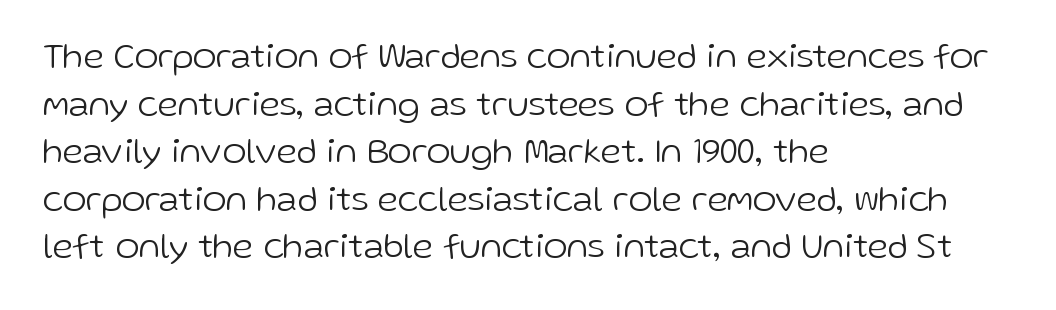
The image shows 36 px light sans-serif type, upright; set left-aligned, normal line spacing (1.32x), normal letter spacing, not underlined; low stroke contrast and a medium x-height.
